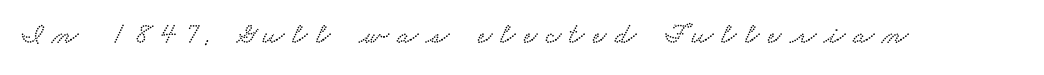
{"serif": "yes", "width": "wide", "stroke_contrast": "low", "x_height": "small", "monospaced": "no", "underline": "no", "letter_spacing": "wide", "letter_spacing_em": 0.28, "glyph_px": 30}
